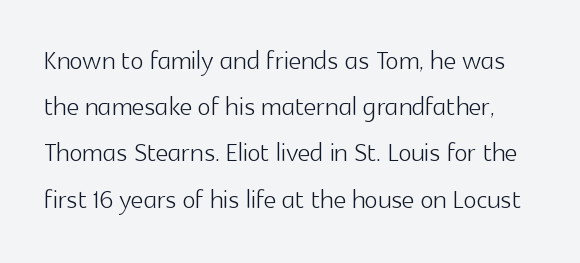
Rows of type keep a routine distance in the vertical direction. The font family rendered here belongs to the sans-serif group. Underline: absent. Caption: standard tracking, unaltered. Do the characters align in a grid? No, the font is proportional.
